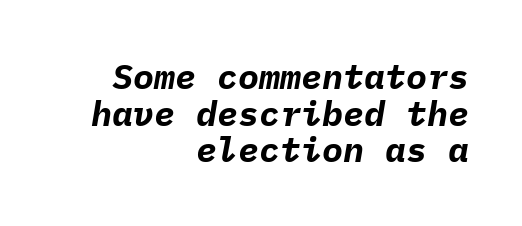
The image shows 35 px bold type, italic (leaning right), monospaced; set right-aligned, tight line spacing (1.05x), normal letter spacing, not underlined; low stroke contrast and a medium x-height.
